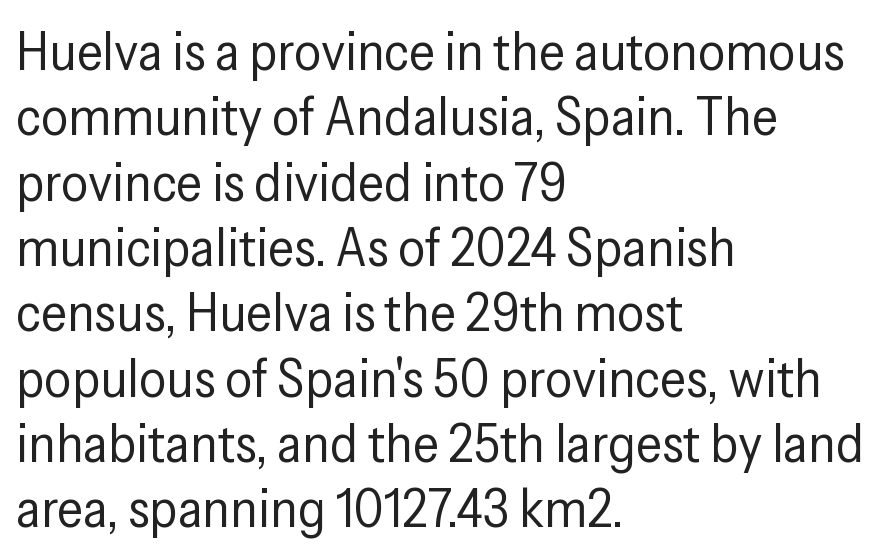
{"serif": "no", "italic": "no", "bold": "no", "weight": "regular", "width": "condensed", "stroke_contrast": "low", "x_height": "medium", "monospaced": "no", "underline": "no", "align": "left", "line_spacing_ratio": 1.21, "letter_spacing": "normal", "letter_spacing_em": 0.0, "glyph_px": 54}
